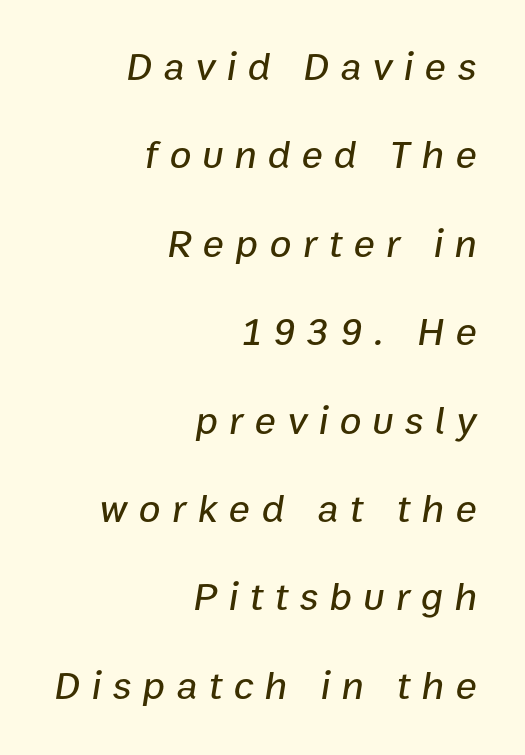
The image shows 40 px text type, italic (leaning right); set right-aligned, loose line spacing (2.21x), unusually wide letter spacing (+0.28 em), not underlined; low stroke contrast and a medium x-height.
